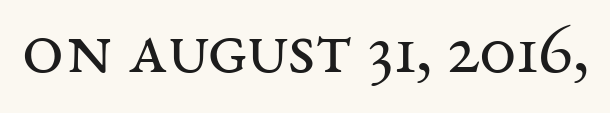
The face used here is proportionally spaced, like ordinary book or web type. Observe the ordinary spacing: letters are neighbours, not strangers. The designer went with a serif here, giving each stem small feet. A typesetter would mark this as roman, not italic. The letters look calm and open, with moderate or lighter stems. Letters rest on an invisible, unmarked baseline.
